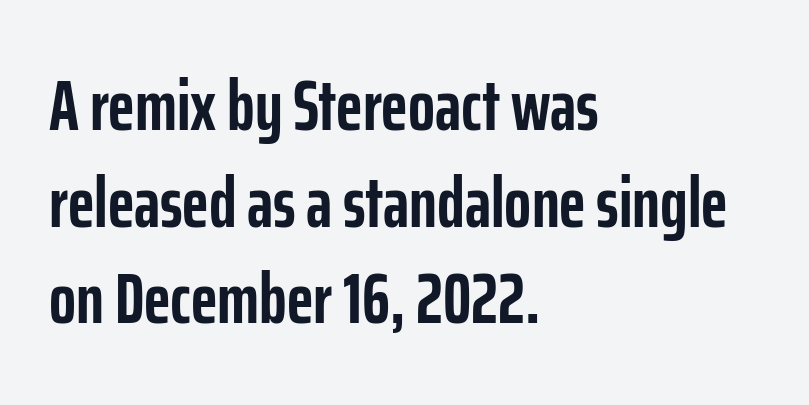
The passage shown stacks its lines at a standard gap. A dark, heavy texture on the line: the type is bold. A sans-serif font was chosen for this passage. Tracking value appears to be zero — textbook default spacing.
